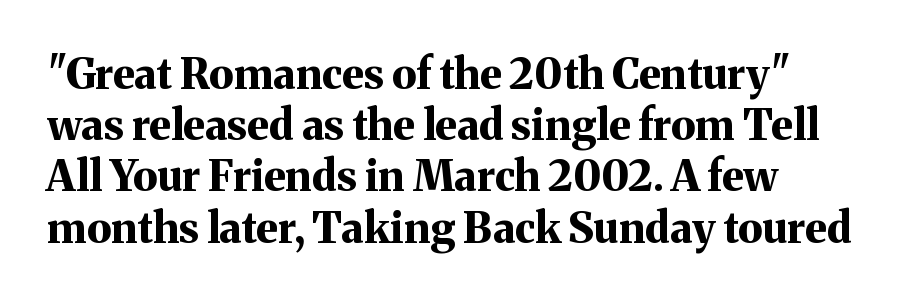
The lettering holds an erect, upright posture throughout. The gap between lines stays unmarked. Horizontal alignment here is leftward, the default for most running prose. Each letter keeps its own natural width here, so spacing adapts to shape. Students, this is bold: see how much ink each stroke carries.
